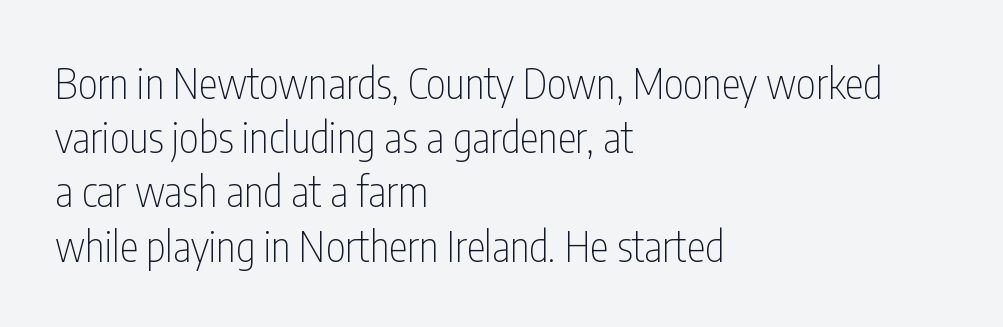
The image shows 42 px thin, condensed sans-serif type, upright; set left-aligned, normal line spacing (1.29x), normal letter spacing, not underlined; low stroke contrast and a medium x-height.
